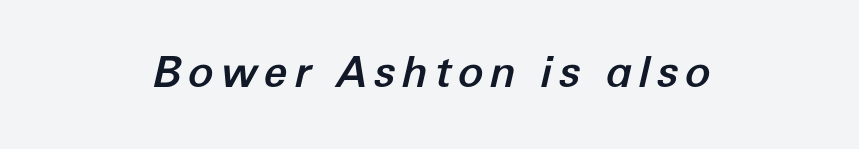
Q: Is the text italic (slanted)? A: Yes, it leans right by about 12 degrees.
Q: Is the text underlined? A: No.
Q: How is the paragraph aligned? A: Centered.
Q: Width (condensed, normal, or wide)? A: Normal.
Q: Stroke contrast? A: Low.
Q: x-height? A: Medium.
Q: Monospaced? A: No.
